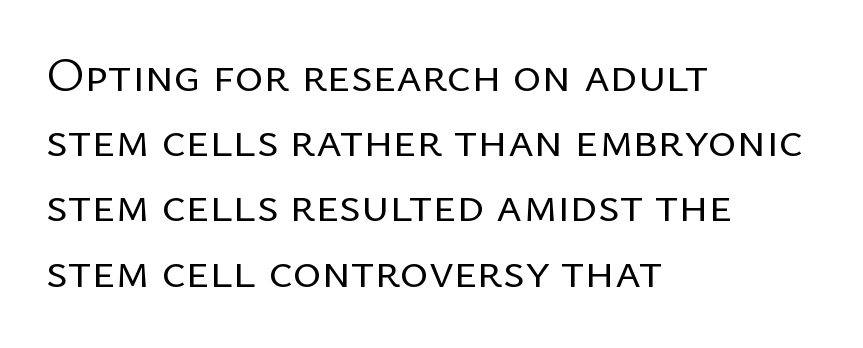
The image shows 49 px regular-weight sans-serif type, upright; set left-aligned, normal line spacing (1.33x), normal letter spacing, not underlined; low stroke contrast and a medium x-height.
